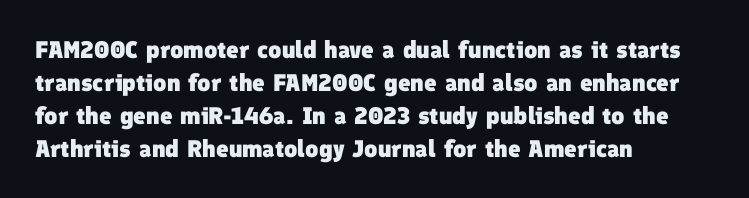
Short note: letters normally spaced. Interline gaps are of average width in this sample. Weight check: bold — yes, fully. Descenders are the only things crossing below the line.
